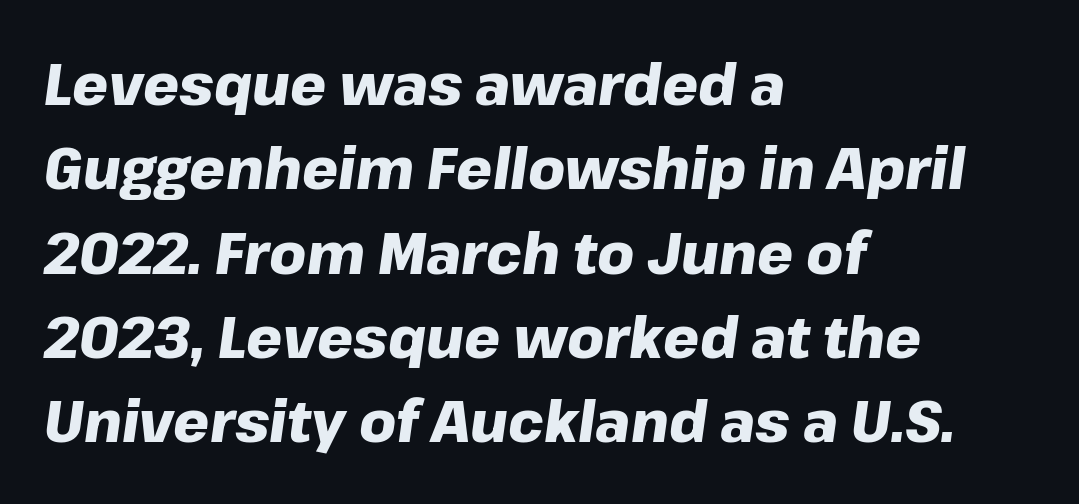
The image shows 57 px heavy type, italic (leaning right); set left-aligned, normal line spacing (1.48x), normal letter spacing, not underlined; low stroke contrast and a medium x-height.
